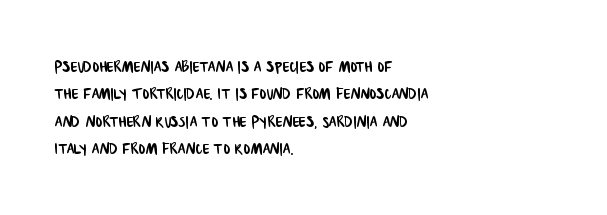
Q: Is the text underlined? A: No.
Q: How is the paragraph aligned? A: Left-aligned.
Q: Is the spacing between letters normal or unusually wide? A: Normal.
Q: Is the spacing between lines tight, normal or loose? A: Normal.
